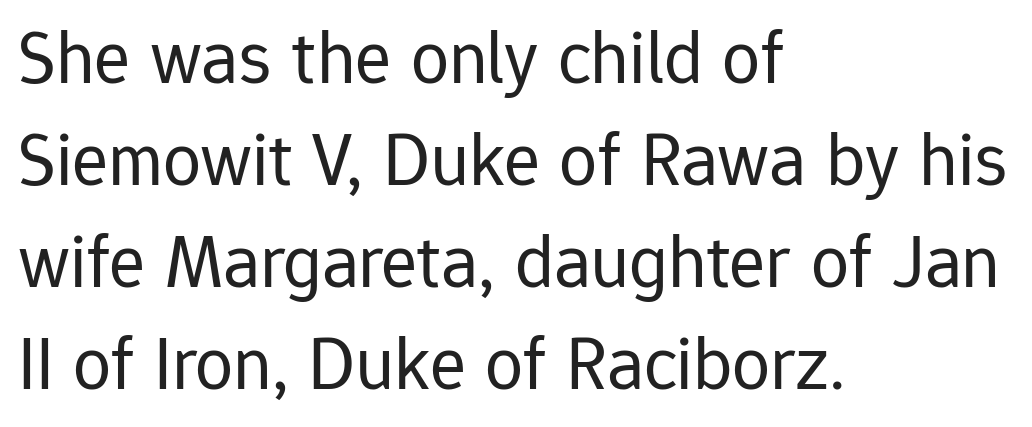
The image shows 76 px regular-weight sans-serif type, upright; set left-aligned, normal line spacing (1.34x), normal letter spacing, not underlined; low stroke contrast and a medium x-height.
